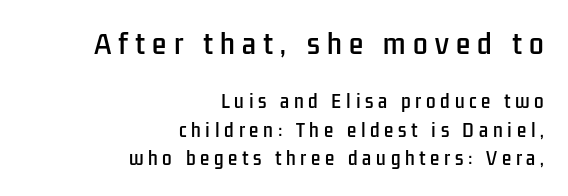
The image shows 26 px text type, upright; set right-aligned, normal line spacing (1.67x), unusually wide letter spacing (+0.28 em), not underlined; the first (top) block is 1.53x larger.
